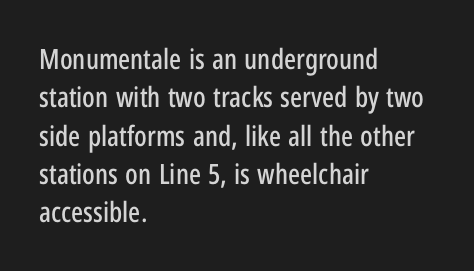
The image shows 28 px condensed sans-serif type, upright; set left-aligned, normal line spacing (1.37x), normal letter spacing, not underlined; low stroke contrast and a medium x-height.
